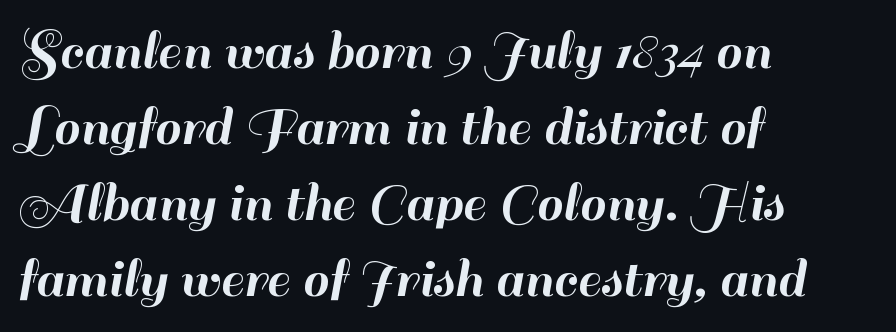
Q: Is the text italic (slanted)? A: Yes.
Q: Is the typeface a serif or a sans-serif typeface? A: Sans-serif.
Q: Is the text underlined? A: No.
Q: How is the paragraph aligned? A: Left-aligned.
Q: Is the spacing between letters normal or unusually wide? A: Normal.
Q: Is the spacing between lines tight, normal or loose? A: Normal.
Q: Width (condensed, normal, or wide)? A: Normal.
Q: Stroke contrast? A: High.
Q: x-height? A: Small.
Q: Monospaced? A: No.
